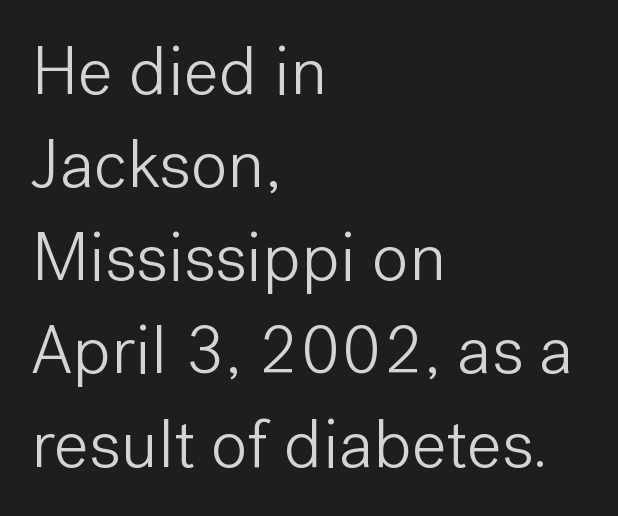
{"serif": "no", "italic": "no", "bold": "no", "weight": "light", "width": "normal", "stroke_contrast": "low", "x_height": "medium", "monospaced": "no", "underline": "no", "align": "left", "line_spacing": "normal", "line_spacing_ratio": 1.35, "letter_spacing": "normal", "letter_spacing_em": 0.0, "glyph_px": 69}
